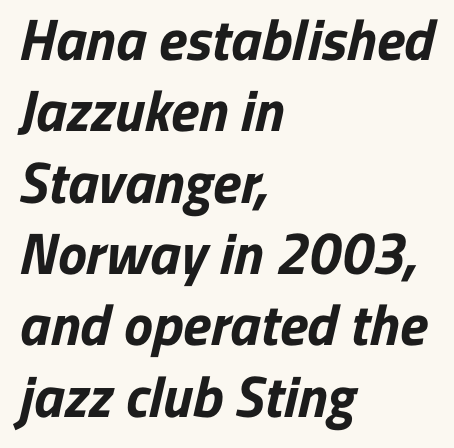
Q: Is the text bold? A: Yes.
Q: Is the typeface a serif or a sans-serif typeface? A: Sans-serif.
Q: Is the text underlined? A: No.
Q: How is the paragraph aligned? A: Left-aligned.
Q: Is the spacing between letters normal or unusually wide? A: Normal.
Q: Width (condensed, normal, or wide)? A: Normal.
Q: Stroke contrast? A: Low.
Q: x-height? A: Medium.
Q: Monospaced? A: No.
